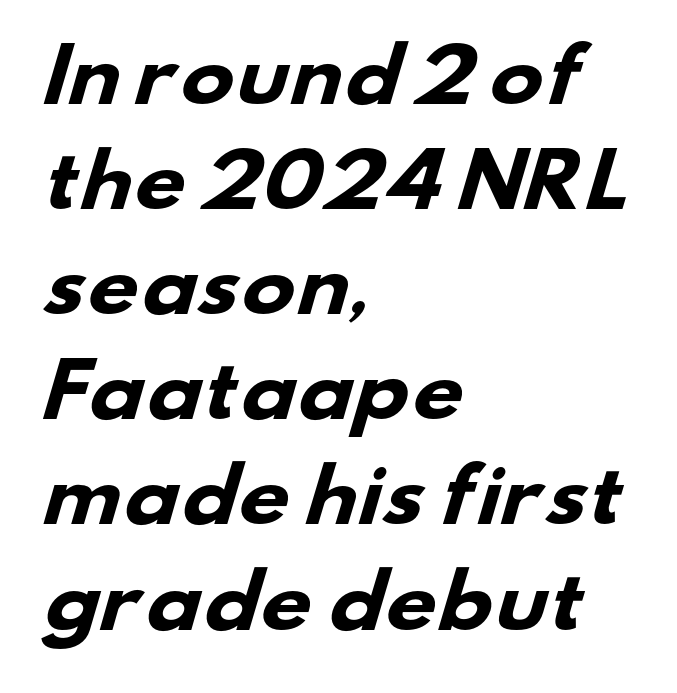
The image shows 72 px heavy, wide sans-serif type; set left-aligned, normal line spacing (1.46x), normal letter spacing, not underlined; low stroke contrast and a small x-height.
